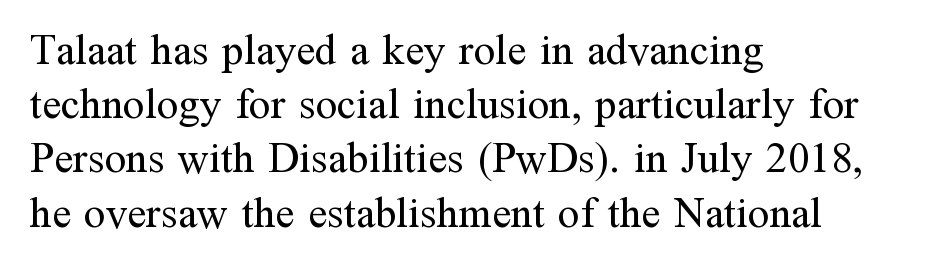
Q: Is the text bold? A: No.
Q: Is the text italic (slanted)? A: No, it is upright.
Q: Is the typeface a serif or a sans-serif typeface? A: Serif.
Q: Is the text underlined? A: No.
Q: How is the paragraph aligned? A: Left-aligned.
Q: Is the spacing between letters normal or unusually wide? A: Normal.
Q: Is the spacing between lines tight, normal or loose? A: Normal.
Q: Width (condensed, normal, or wide)? A: Normal.
Q: Stroke contrast? A: Medium.
Q: x-height? A: Medium.
Q: Monospaced? A: No.
